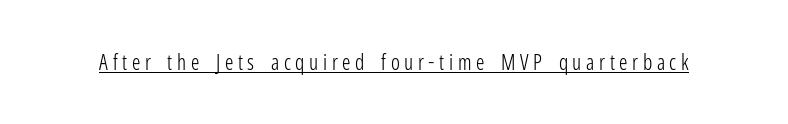
The image shows 21 px text type, upright; set unusually wide letter spacing (+0.22 em), underlined.
